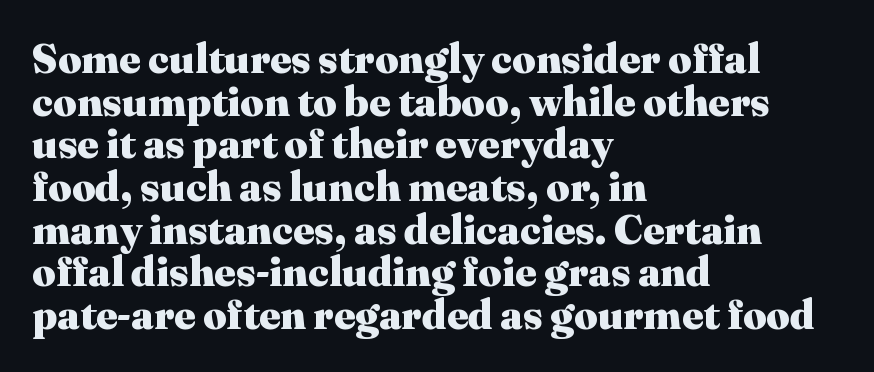
The image shows 41 px heavy serif type, upright; set left-aligned, tight line spacing (1.04x), normal letter spacing, not underlined; medium stroke contrast and a medium x-height.
